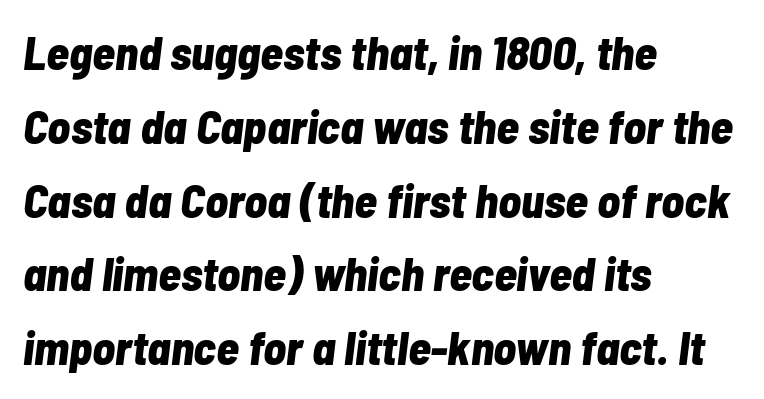
Q: Is the text bold? A: Yes.
Q: Is the text italic (slanted)? A: Yes, it leans right by about 7 degrees.
Q: Is the text underlined? A: No.
Q: How is the paragraph aligned? A: Left-aligned.
Q: Is the spacing between letters normal or unusually wide? A: Normal.
Q: Is the spacing between lines tight, normal or loose? A: Normal.
Q: Width (condensed, normal, or wide)? A: Condensed.
Q: Stroke contrast? A: Low.
Q: x-height? A: Medium.
Q: Monospaced? A: No.
